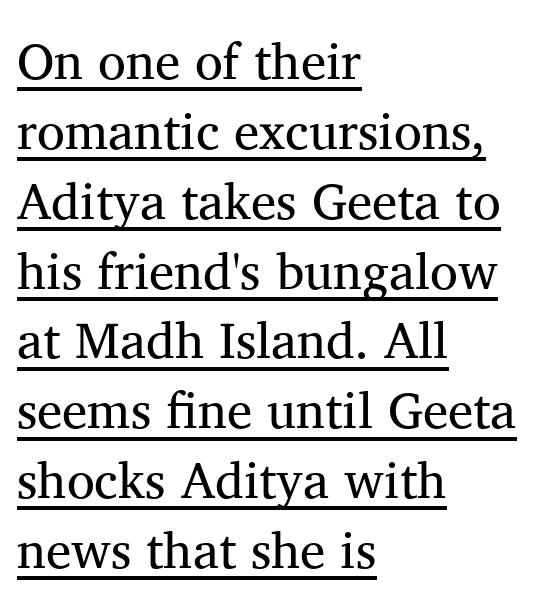
Q: Is the text bold? A: No.
Q: Is the text italic (slanted)? A: No, it is upright.
Q: Is the typeface a serif or a sans-serif typeface? A: Serif.
Q: Is the text underlined? A: Yes.
Q: How is the paragraph aligned? A: Left-aligned.
Q: Is the spacing between letters normal or unusually wide? A: Normal.
Q: Is the spacing between lines tight, normal or loose? A: Normal.
Q: Width (condensed, normal, or wide)? A: Normal.
Q: Stroke contrast? A: Medium.
Q: x-height? A: Medium.
Q: Monospaced? A: No.
